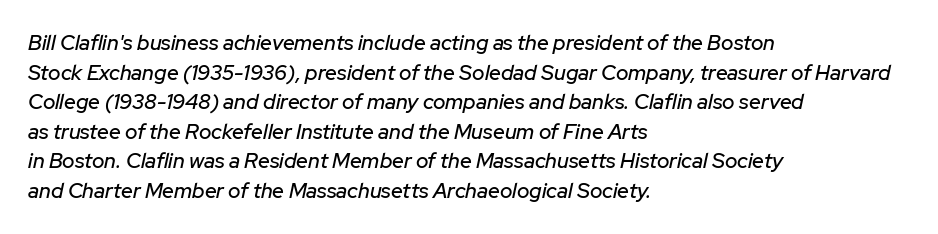
{"italic": "yes", "lean": "right", "slant_degrees": 12, "underline": "no", "align": "left", "line_spacing": "normal", "line_spacing_ratio": 1.41, "letter_spacing": "normal", "letter_spacing_em": 0.0, "glyph_px": 21}
